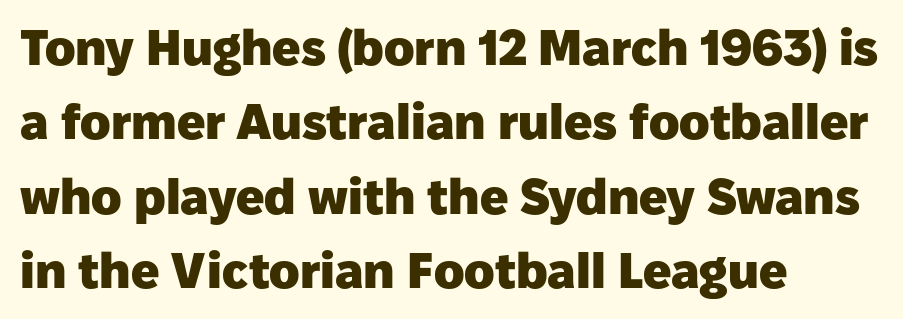
Q: Is the text bold? A: Yes.
Q: Is the text italic (slanted)? A: No, it is upright.
Q: Is the typeface a serif or a sans-serif typeface? A: Sans-serif.
Q: Is the text underlined? A: No.
Q: How is the paragraph aligned? A: Left-aligned.
Q: Is the spacing between letters normal or unusually wide? A: Normal.
Q: Is the spacing between lines tight, normal or loose? A: Normal.
Q: Width (condensed, normal, or wide)? A: Normal.
Q: Stroke contrast? A: Low.
Q: x-height? A: Medium.
Q: Monospaced? A: No.
